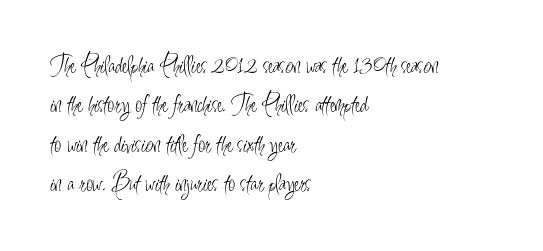
{"bold": "no", "underline": "no", "align": "left", "line_spacing": "normal", "line_spacing_ratio": 1.58, "letter_spacing": "normal", "letter_spacing_em": 0.0, "glyph_px": 25}
